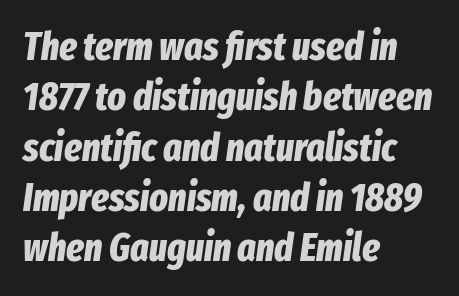
Think of a printed novel: that variable character pitch is what you see here. The passage shown is not underscored anywhere. Students, note that the glyphs here touch the page at normal intervals. Italic: yes, the glyphs are oblique. Compared with a centered layout, this one pins lines to the left instead.
